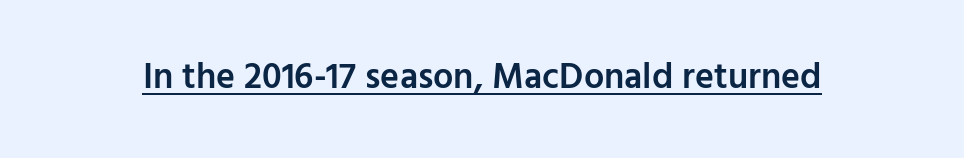
{"serif": "no", "italic": "no", "bold": "semi", "weight": "semibold", "width": "normal", "stroke_contrast": "low", "x_height": "medium", "monospaced": "no", "underline": "yes", "letter_spacing": "normal", "letter_spacing_em": 0.0, "glyph_px": 36}
